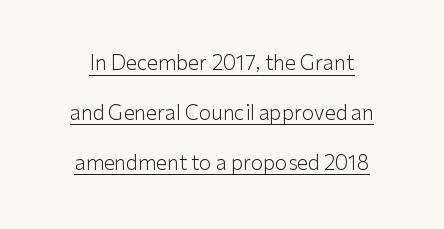
{"italic": "no", "bold": "no", "underline": "yes", "align": "center", "line_spacing": "loose", "line_spacing_ratio": 2.49, "letter_spacing": "normal", "letter_spacing_em": 0.0, "glyph_px": 20}
